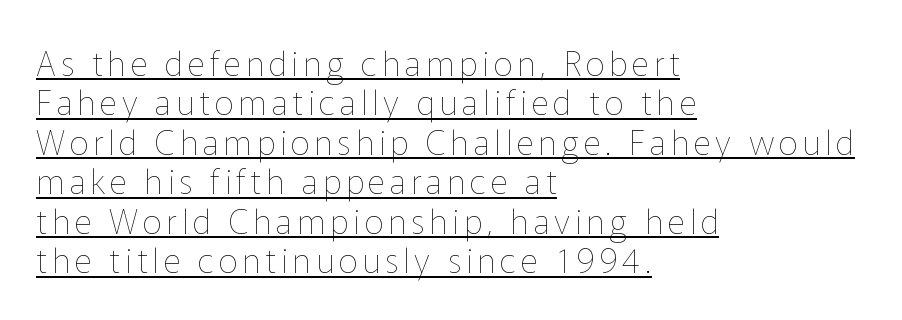
{"italic": "no", "bold": "no", "weight": "thin", "width": "normal", "stroke_contrast": "low", "x_height": "medium", "monospaced": "no", "underline": "yes", "align": "left", "line_spacing_ratio": 1.16, "glyph_px": 34}
